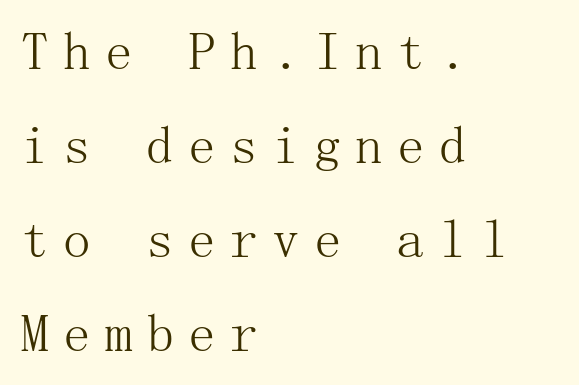
The image shows 55 px light serif type, upright; set left-aligned, line spacing 1.71x, unusually wide letter spacing (+0.26 em), not underlined; medium stroke contrast and a medium x-height.
